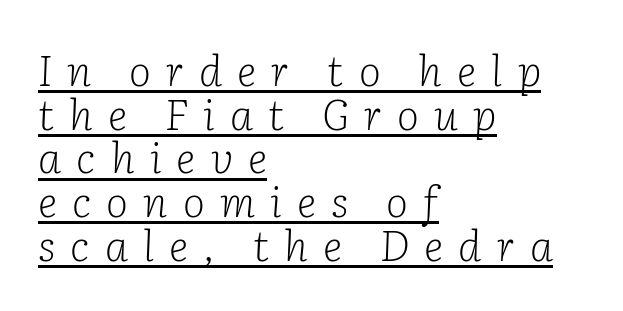
The image shows 42 px light serif type, italic (leaning right); set left-aligned, tight line spacing (1.04x), unusually wide letter spacing (+0.36 em), underlined; low stroke contrast and a medium x-height.
